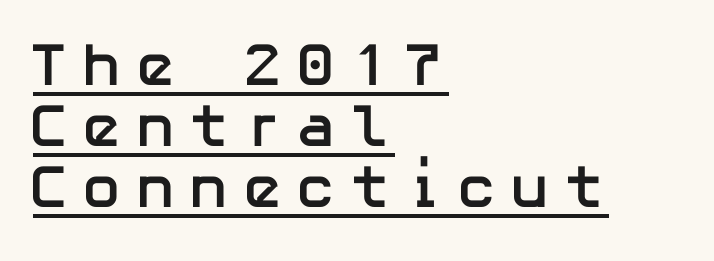
The image shows 61 px semibold sans-serif type, upright; set left-aligned, tight line spacing (1.0x), unusually wide letter spacing (+0.21 em), underlined; low stroke contrast and a medium x-height.
